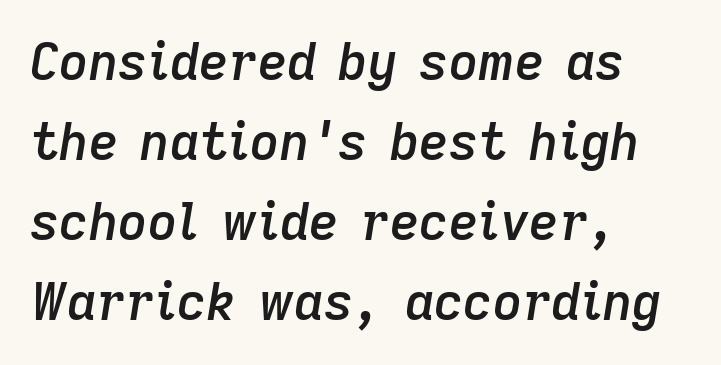
Q: Is the text bold? A: Semi-bold.
Q: Is the text italic (slanted)? A: Yes, it leans right by about 9 degrees.
Q: Is the text underlined? A: No.
Q: How is the paragraph aligned? A: Left-aligned.
Q: Is the spacing between letters normal or unusually wide? A: Normal.
Q: Is the spacing between lines tight, normal or loose? A: Normal.
Q: Width (condensed, normal, or wide)? A: Normal.
Q: Stroke contrast? A: Low.
Q: x-height? A: Medium.
Q: Monospaced? A: No.
